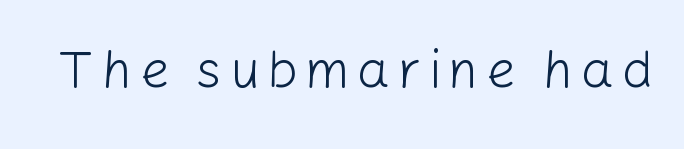
Q: Is the text bold? A: No.
Q: Is the text italic (slanted)? A: No, it is upright.
Q: Is the typeface a serif or a sans-serif typeface? A: Sans-serif.
Q: Is the text underlined? A: No.
Q: Width (condensed, normal, or wide)? A: Normal.
Q: Stroke contrast? A: Low.
Q: x-height? A: Medium.
Q: Monospaced? A: No.
